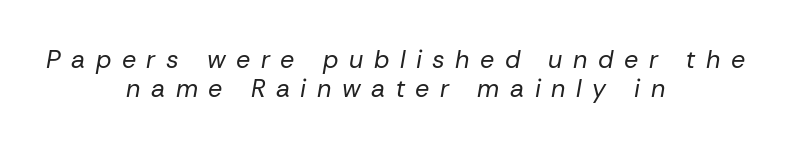
{"italic": "yes", "lean": "right", "slant_degrees": 10, "bold": "no", "underline": "no", "align": "center", "line_spacing_ratio": 1.16, "letter_spacing": "wide", "letter_spacing_em": 0.42, "glyph_px": 25}
